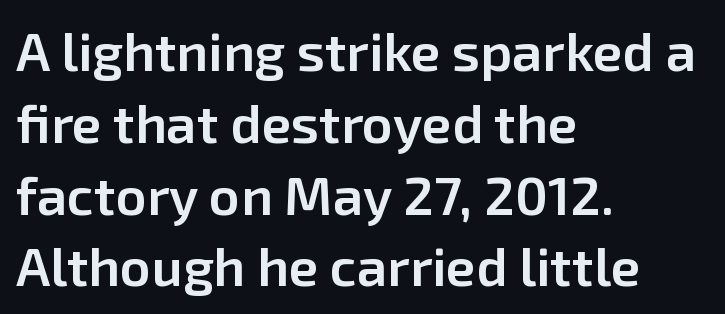
Q: Is the text bold? A: Semi-bold.
Q: Is the text italic (slanted)? A: No, it is upright.
Q: Is the typeface a serif or a sans-serif typeface? A: Sans-serif.
Q: Is the text underlined? A: No.
Q: How is the paragraph aligned? A: Left-aligned.
Q: Is the spacing between letters normal or unusually wide? A: Normal.
Q: Is the spacing between lines tight, normal or loose? A: Normal.
Q: Width (condensed, normal, or wide)? A: Normal.
Q: Stroke contrast? A: Low.
Q: x-height? A: Medium.
Q: Monospaced? A: No.
